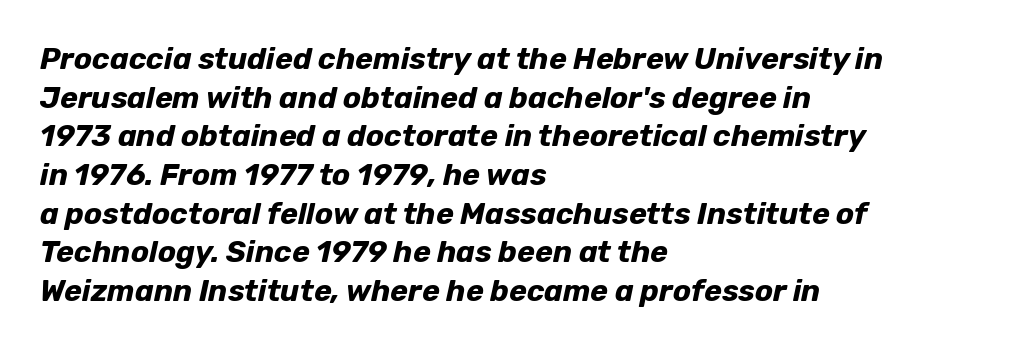
{"italic": "yes", "lean": "right", "slant_degrees": 12, "bold": "yes", "weight": "bold", "width": "normal", "stroke_contrast": "low", "x_height": "medium", "monospaced": "no", "underline": "no", "align": "left", "line_spacing": "normal", "line_spacing_ratio": 1.29, "letter_spacing": "normal", "letter_spacing_em": 0.0, "glyph_px": 30}
